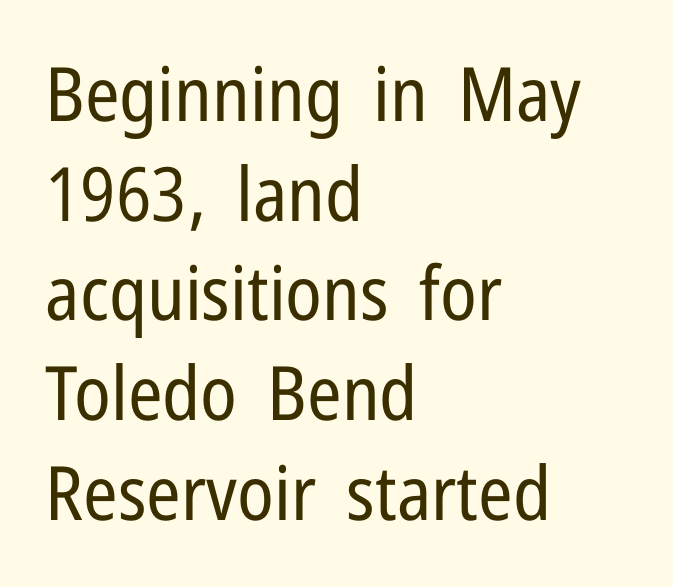
Rendered with straight, roman letterforms. The lines in this sample share a left origin and differ only in where they stop. Bare-footed words on every line. Honestly, the row spacing looks completely unremarkable. Summary of weight: not heavy and not bold.
